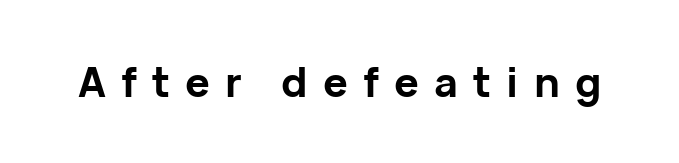
Does the weight exceed regular? Yes, all the way to bold. This is roman type, the default non-slanted kind. The letterforms stand isolated, each surrounded by extra space. Plain, unruled lines of type. Note the varied advance widths — an 'i' is clearly narrower than an 'm'. The designer went with a sans here, leaving each stem footless.
